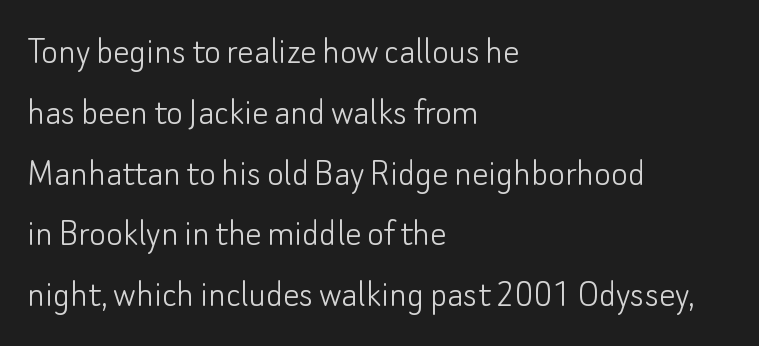
{"serif": "no", "italic": "no", "bold": "no", "weight": "light", "width": "normal", "stroke_contrast": "low", "x_height": "small", "monospaced": "no", "underline": "no", "align": "left", "line_spacing": "normal", "line_spacing_ratio": 1.52, "letter_spacing": "normal", "letter_spacing_em": 0.0, "glyph_px": 40}
